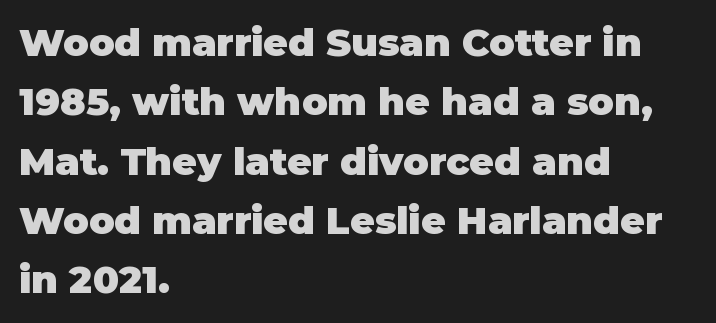
Q: Is the text bold? A: Yes.
Q: Is the text italic (slanted)? A: No, it is upright.
Q: Is the typeface a serif or a sans-serif typeface? A: Sans-serif.
Q: Is the text underlined? A: No.
Q: How is the paragraph aligned? A: Left-aligned.
Q: Is the spacing between letters normal or unusually wide? A: Normal.
Q: Is the spacing between lines tight, normal or loose? A: Normal.
Q: Width (condensed, normal, or wide)? A: Normal.
Q: Stroke contrast? A: Low.
Q: x-height? A: Large.
Q: Monospaced? A: No.
